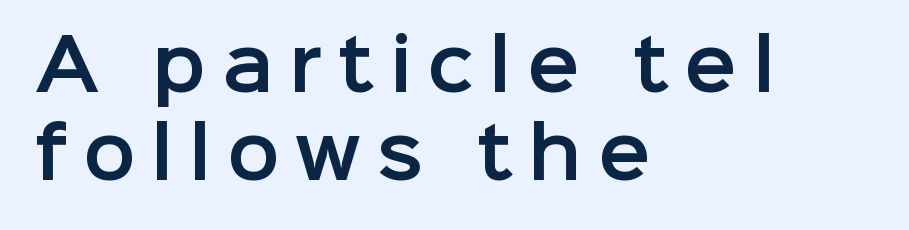
{"serif": "no", "italic": "no", "width": "normal", "stroke_contrast": "low", "x_height": "medium", "monospaced": "no", "underline": "no", "align": "left", "line_spacing": "normal", "line_spacing_ratio": 1.26, "letter_spacing": "wide", "letter_spacing_em": 0.22, "glyph_px": 70}
